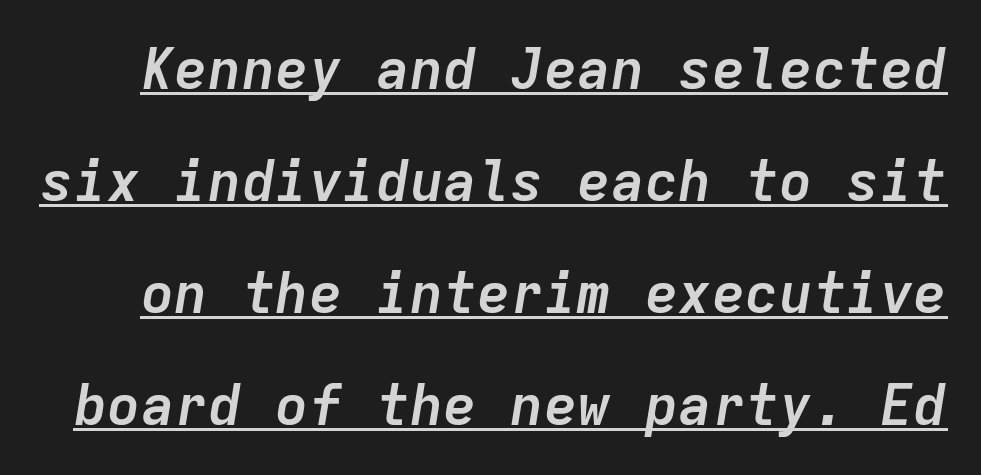
{"italic": "yes", "lean": "right", "slant_degrees": 9, "bold": "yes", "weight": "semibold", "width": "normal", "stroke_contrast": "low", "x_height": "medium", "monospaced": "yes", "underline": "yes", "line_spacing": "loose", "line_spacing_ratio": 2.0, "letter_spacing": "normal", "letter_spacing_em": 0.0, "glyph_px": 56}
